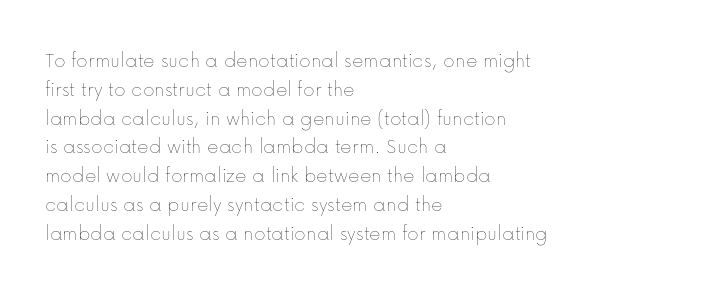
The image shows 22 px text type, upright; set left-aligned, normal line spacing (1.31x), normal letter spacing, not underlined.
